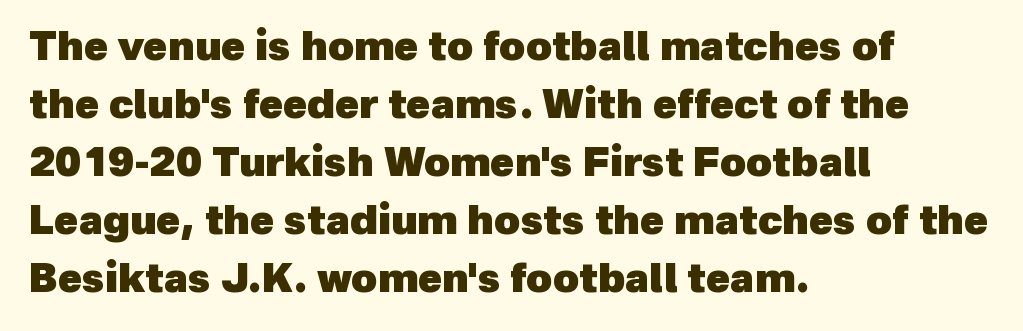
The image shows 40 px heavy sans-serif type; set left-aligned, normal line spacing (1.45x), normal letter spacing, not underlined; a medium x-height.
